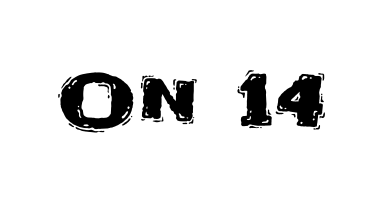
The image shows 72 px sans-serif type, upright; set normal letter spacing, not underlined; medium stroke contrast and a large x-height.
